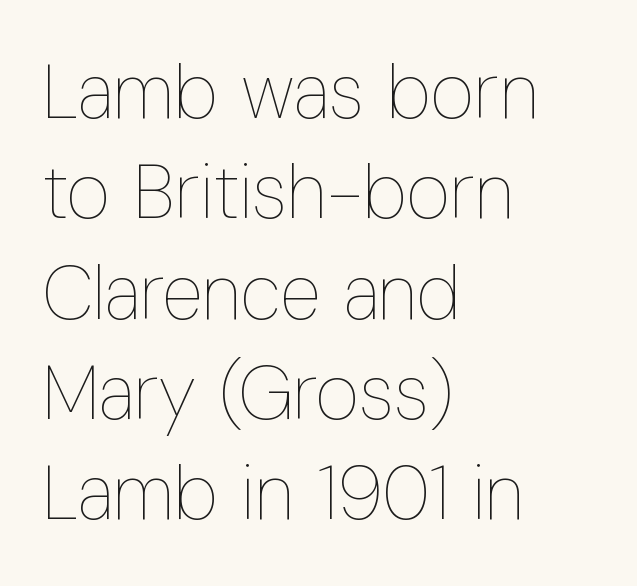
{"italic": "no", "bold": "no", "weight": "thin", "width": "condensed", "stroke_contrast": "low", "x_height": "medium", "monospaced": "no", "underline": "no", "align": "left", "line_spacing": "normal", "line_spacing_ratio": 1.32, "letter_spacing": "normal", "letter_spacing_em": 0.0, "glyph_px": 76}
